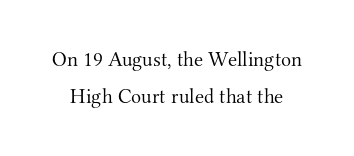
Q: Is the text bold? A: No.
Q: Is the text italic (slanted)? A: No, it is upright.
Q: Is the text underlined? A: No.
Q: Is the spacing between letters normal or unusually wide? A: Normal.
